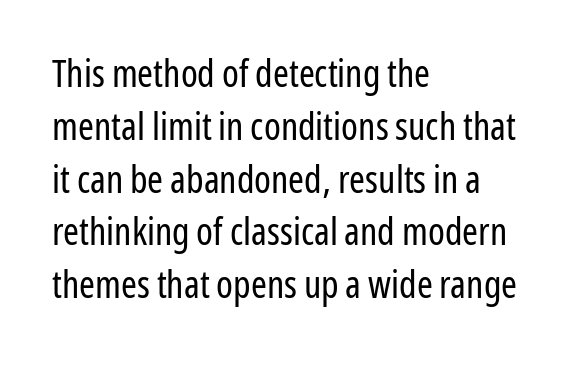
This is the regular roman posture of the typeface. Honestly, the letter spacing is just normal — you wouldn't notice it. Think standard paragraph weight, or any step lighter than that. Has an underline been added? It has not. The letters carry no serifs — their stems end cleanly without finishing strokes.
